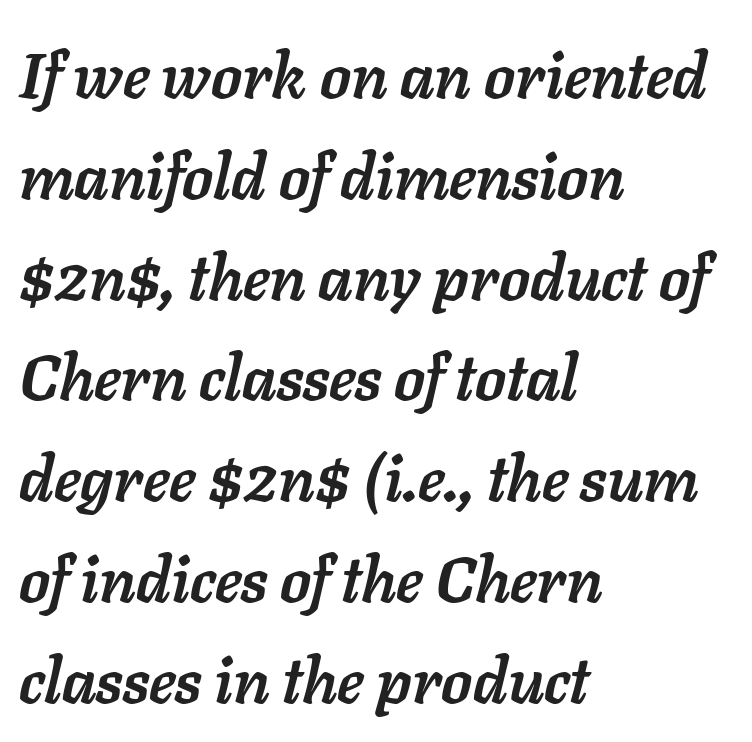
{"italic": "yes", "lean": "right", "slant_degrees": 11, "bold": "yes", "weight": "semibold", "width": "normal", "stroke_contrast": "low", "x_height": "medium", "monospaced": "no", "underline": "no", "align": "left", "line_spacing": "normal", "line_spacing_ratio": 1.6, "letter_spacing": "normal", "letter_spacing_em": 0.0, "glyph_px": 63}
